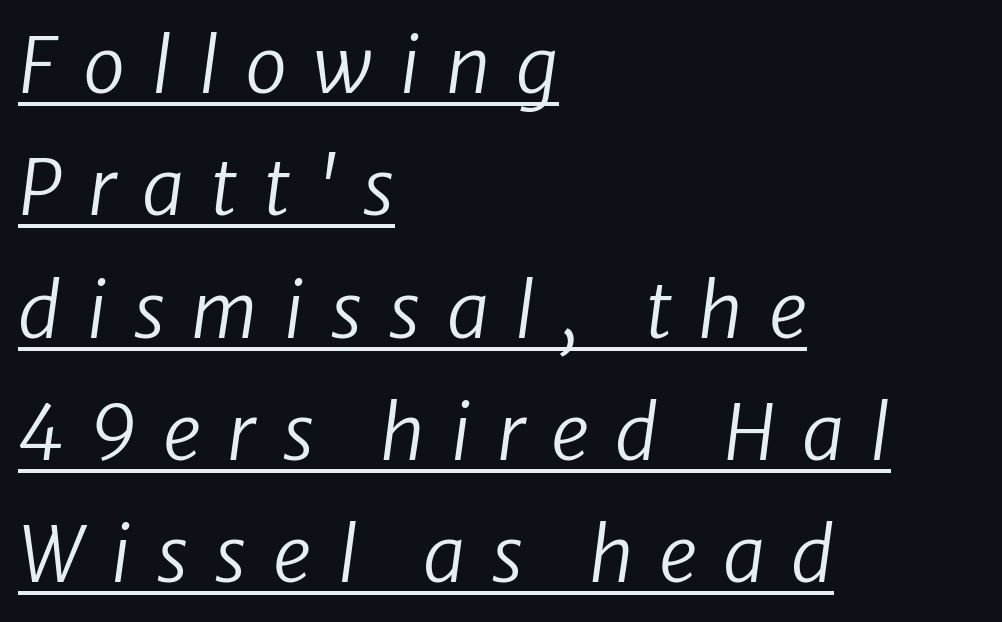
Q: Is the text bold? A: No.
Q: Is the text italic (slanted)? A: Yes, it leans right by about 8 degrees.
Q: Is the text underlined? A: Yes.
Q: How is the paragraph aligned? A: Left-aligned.
Q: Is the spacing between letters normal or unusually wide? A: Unusually wide.
Q: Is the spacing between lines tight, normal or loose? A: Normal.
Q: Width (condensed, normal, or wide)? A: Normal.
Q: Stroke contrast? A: Low.
Q: x-height? A: Medium.
Q: Monospaced? A: No.
